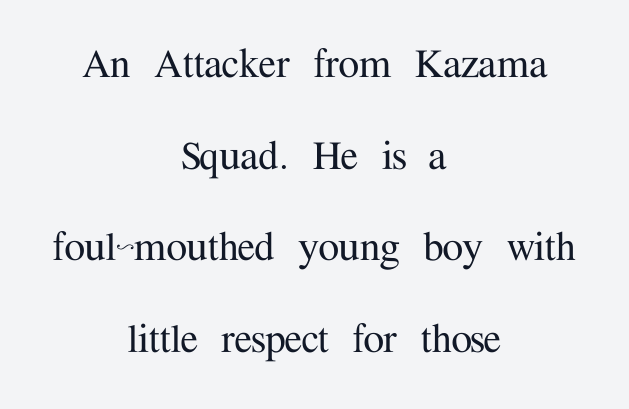
The image shows 47 px serif type, upright; set centered, loose line spacing (1.95x), normal letter spacing, not underlined; medium stroke contrast and a medium x-height.
